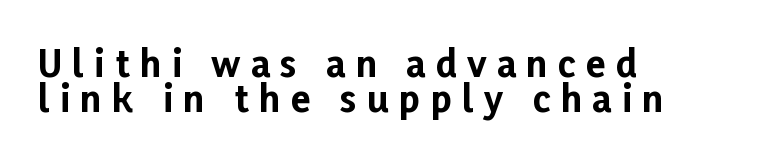
{"serif": "no", "italic": "no", "bold": "yes", "weight": "bold", "width": "normal", "stroke_contrast": "low", "x_height": "medium", "monospaced": "no", "underline": "no", "align": "left", "line_spacing": "tight", "line_spacing_ratio": 0.96, "letter_spacing": "wide", "letter_spacing_em": 0.29, "glyph_px": 36}
